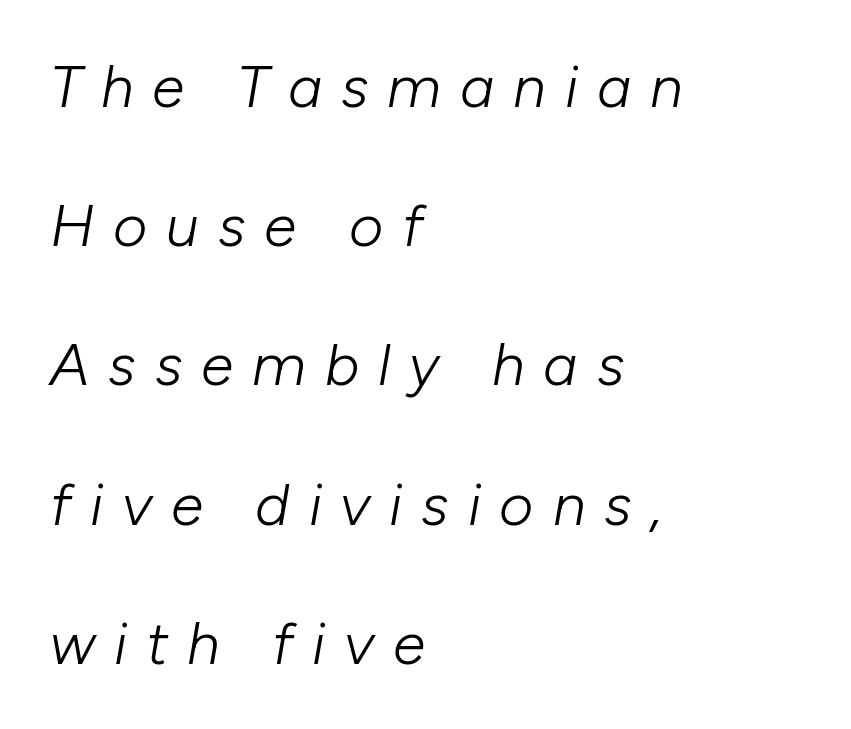
Heaviness? Minimal to ordinary, like unemphasized prose. Honestly, there is no underline to notice here at all. Posture: slanted. Think of a printed novel: that variable character pitch is what you see here. Caption: expanded tracking, letters set apart.
